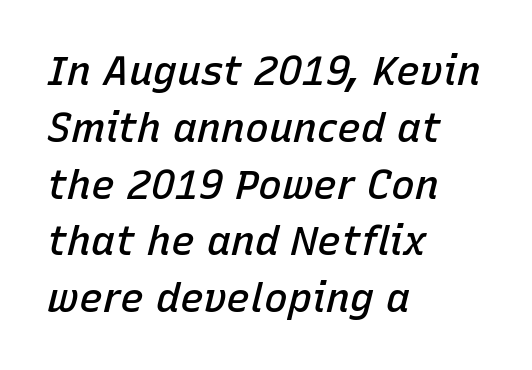
Characters are canted at an angle relative to the baseline's perpendicular. Nobody drew a line under any word here. In CSS terms this would be text-align: left. Students, note that the glyphs here touch the page at normal intervals. Note the varied advance widths — an 'i' is clearly narrower than an 'm'. Notice the strokes are somewhat thickened but not fully heavy: this is a semibold.
